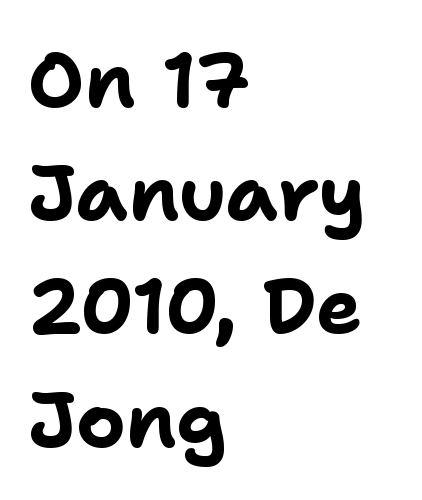
Q: Is the text bold? A: Yes.
Q: Is the text italic (slanted)? A: No, it is upright.
Q: Is the typeface a serif or a sans-serif typeface? A: Sans-serif.
Q: Is the text underlined? A: No.
Q: How is the paragraph aligned? A: Left-aligned.
Q: Is the spacing between letters normal or unusually wide? A: Normal.
Q: Is the spacing between lines tight, normal or loose? A: Normal.
Q: Width (condensed, normal, or wide)? A: Normal.
Q: Stroke contrast? A: Low.
Q: x-height? A: Medium.
Q: Monospaced? A: No.
